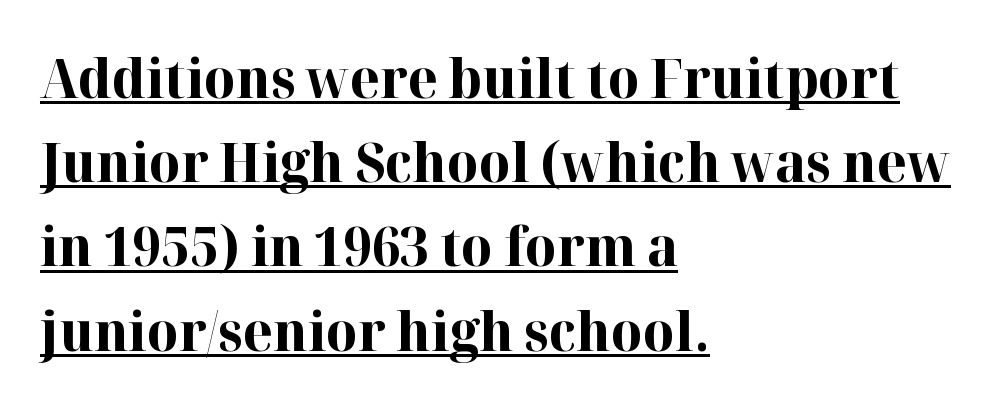
Looks like regular typesetting: each glyph gets only the width it needs. Inter-character spacing is left at the font's built-in metrics. The rendering uses the underline text-decoration. This sample keeps an unexceptional amount of space between lines. Notice how thick the strokes are: this is what a full bold looks like. Regarding serifs, this sample has them.
